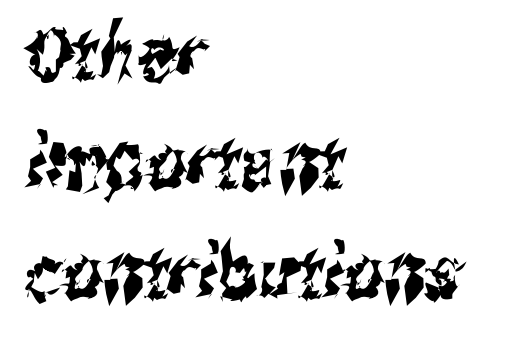
The image shows 77 px condensed sans-serif type; set left-aligned, normal line spacing (1.42x), normal letter spacing, not underlined; medium stroke contrast and a medium x-height.
